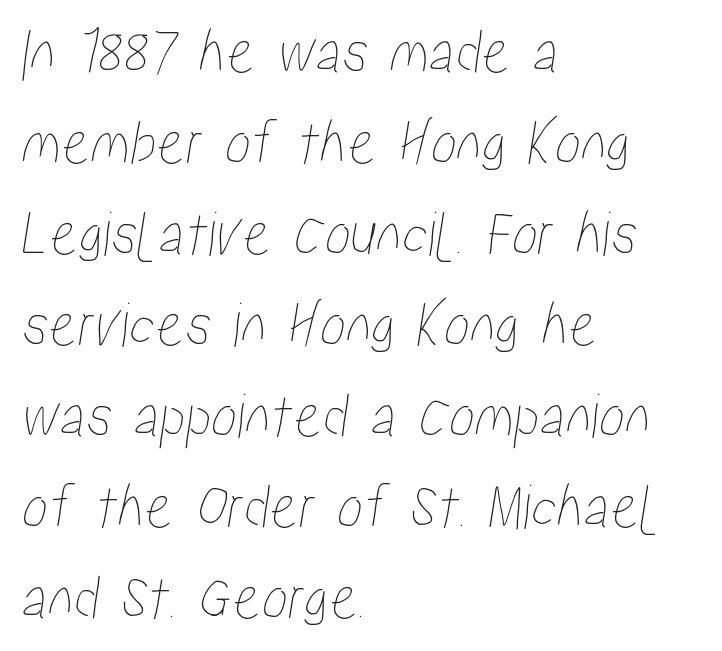
Glyph-to-glyph distance matches everyday printed text. The passage shown is not underscored anywhere. Is there much room between lines? A standard amount, neither cramped nor airy. The compositor pushed each line to the left boundary.
